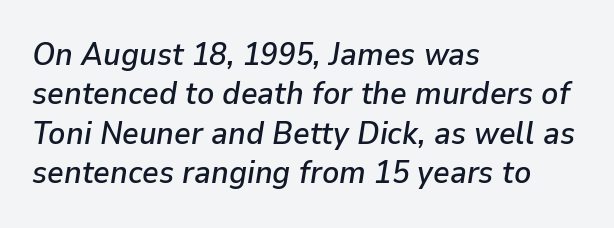
Q: Is the text italic (slanted)? A: Yes, it leans right by about 9 degrees.
Q: Is the text underlined? A: No.
Q: How is the paragraph aligned? A: Left-aligned.
Q: Is the spacing between letters normal or unusually wide? A: Normal.
Q: Width (condensed, normal, or wide)? A: Normal.
Q: Stroke contrast? A: Low.
Q: x-height? A: Medium.
Q: Monospaced? A: No.
